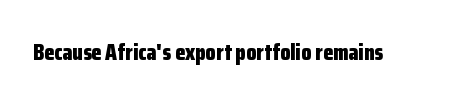
Q: Is the text bold? A: Yes.
Q: Is the text italic (slanted)? A: No, it is upright.
Q: Is the text underlined? A: No.
Q: Is the spacing between letters normal or unusually wide? A: Normal.
